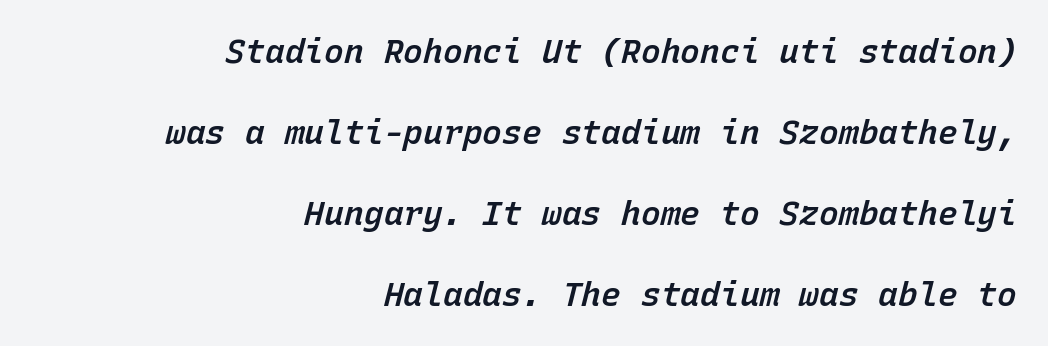
{"italic": "yes", "lean": "right", "slant_degrees": 15, "bold": "semi", "weight": "semibold", "width": "normal", "stroke_contrast": "low", "x_height": "medium", "monospaced": "yes", "underline": "no", "align": "right", "line_spacing": "loose", "line_spacing_ratio": 2.45, "letter_spacing": "normal", "letter_spacing_em": 0.0, "glyph_px": 33}
